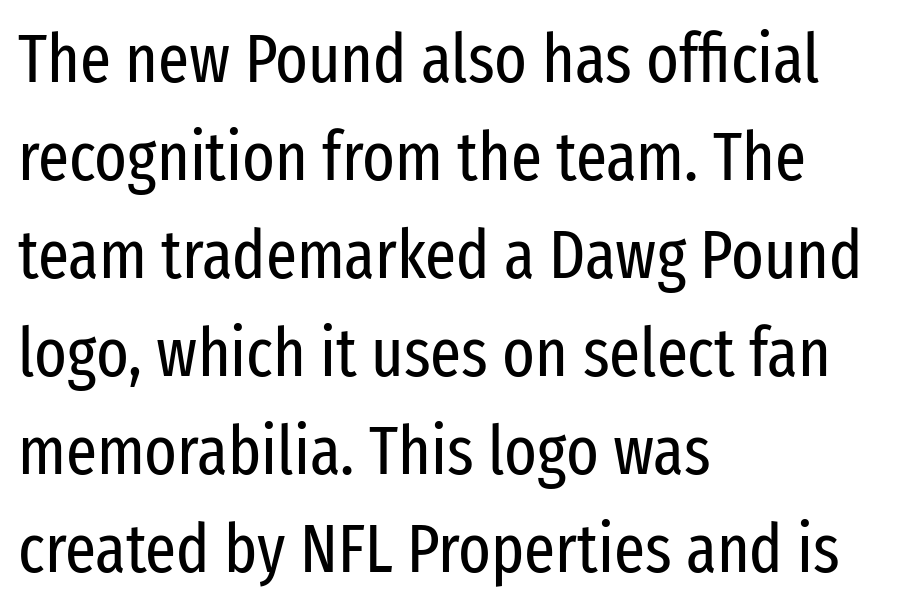
{"serif": "no", "italic": "no", "bold": "no", "weight": "regular", "width": "condensed", "stroke_contrast": "low", "x_height": "medium", "monospaced": "no", "underline": "no", "align": "left", "line_spacing": "normal", "line_spacing_ratio": 1.44, "letter_spacing": "normal", "letter_spacing_em": 0.0, "glyph_px": 68}
